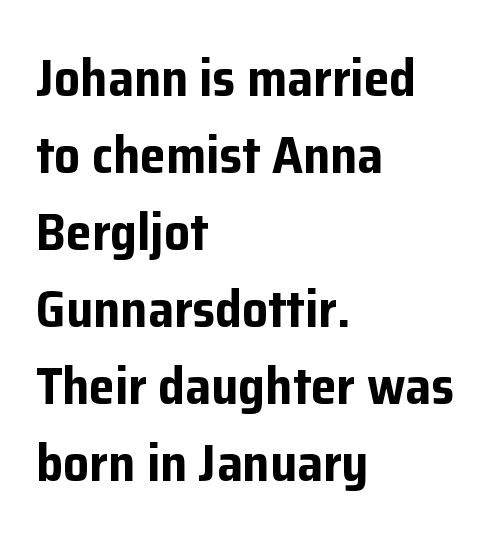
Q: Is the text bold? A: Yes.
Q: Is the text italic (slanted)? A: No, it is upright.
Q: Is the typeface a serif or a sans-serif typeface? A: Sans-serif.
Q: Is the text underlined? A: No.
Q: How is the paragraph aligned? A: Left-aligned.
Q: Is the spacing between letters normal or unusually wide? A: Normal.
Q: Is the spacing between lines tight, normal or loose? A: Normal.
Q: Width (condensed, normal, or wide)? A: Normal.
Q: Stroke contrast? A: Low.
Q: x-height? A: Medium.
Q: Monospaced? A: No.
